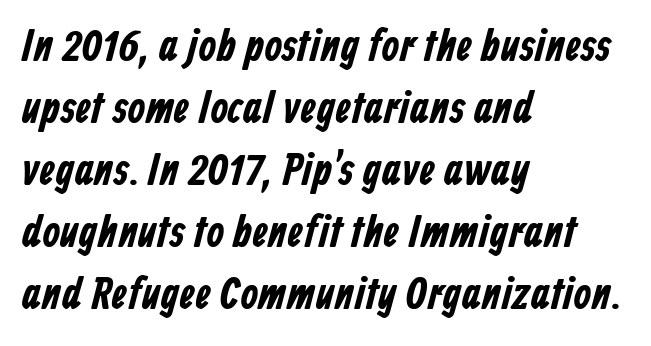
Q: Is the typeface a serif or a sans-serif typeface? A: Sans-serif.
Q: Is the text underlined? A: No.
Q: How is the paragraph aligned? A: Left-aligned.
Q: Is the spacing between letters normal or unusually wide? A: Normal.
Q: Is the spacing between lines tight, normal or loose? A: Normal.
Q: Width (condensed, normal, or wide)? A: Condensed.
Q: Stroke contrast? A: Low.
Q: x-height? A: Medium.
Q: Monospaced? A: No.
